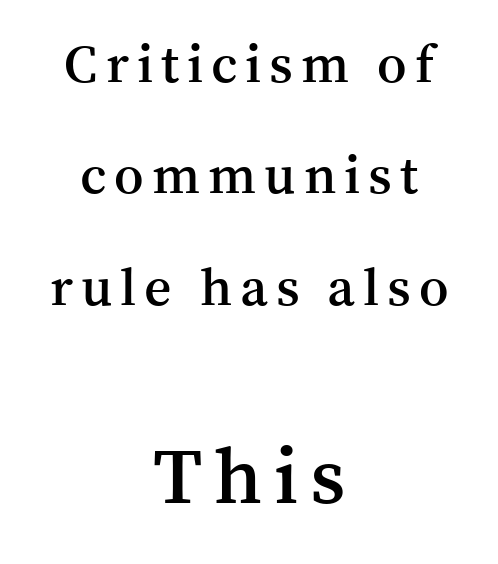
Q: Is the text bold? A: Semi-bold.
Q: Is the text italic (slanted)? A: No, it is upright.
Q: Is the typeface a serif or a sans-serif typeface? A: Serif.
Q: Is the text underlined? A: No.
Q: How is the paragraph aligned? A: Centered.
Q: Is the spacing between lines tight, normal or loose? A: Loose.
Q: Which block of text is set in a larger size, the first (top) or the second (bottom)? A: The second (bottom) one.
Q: Width (condensed, normal, or wide)? A: Normal.
Q: Stroke contrast? A: Medium.
Q: x-height? A: Medium.
Q: Monospaced? A: No.
